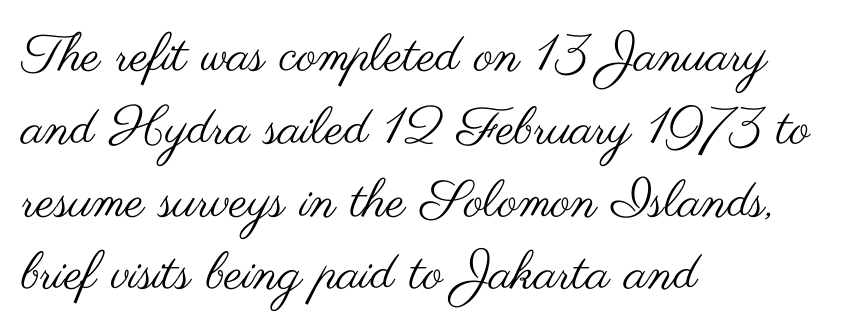
{"serif": "no", "bold": "no", "weight": "regular", "width": "wide", "stroke_contrast": "medium", "x_height": "small", "monospaced": "no", "underline": "no", "align": "left", "line_spacing": "normal", "line_spacing_ratio": 1.4, "letter_spacing": "normal", "letter_spacing_em": 0.0, "glyph_px": 52}
